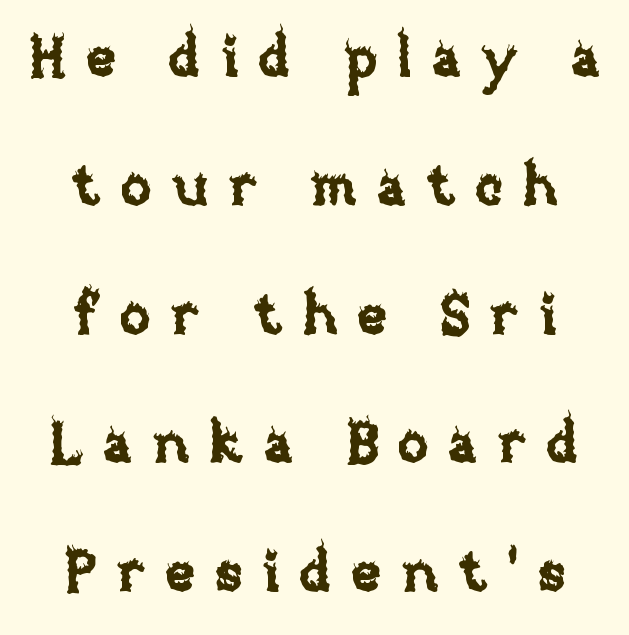
Q: Is the text italic (slanted)? A: No, it is upright.
Q: Is the text underlined? A: No.
Q: How is the paragraph aligned? A: Centered.
Q: Is the spacing between letters normal or unusually wide? A: Unusually wide.
Q: Is the spacing between lines tight, normal or loose? A: Loose.
Q: Width (condensed, normal, or wide)? A: Normal.
Q: Stroke contrast? A: Low.
Q: x-height? A: Large.
Q: Monospaced? A: No.
